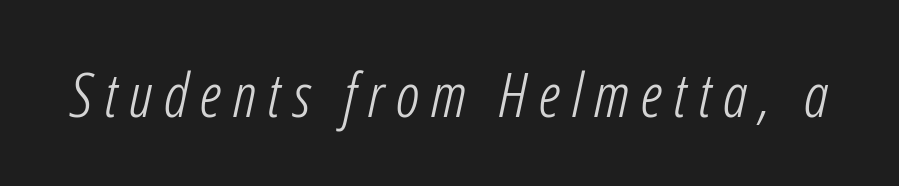
{"italic": "yes", "lean": "right", "slant_degrees": 12, "bold": "no", "weight": "light", "width": "condensed", "stroke_contrast": "low", "x_height": "medium", "monospaced": "no", "underline": "no", "glyph_px": 61}
